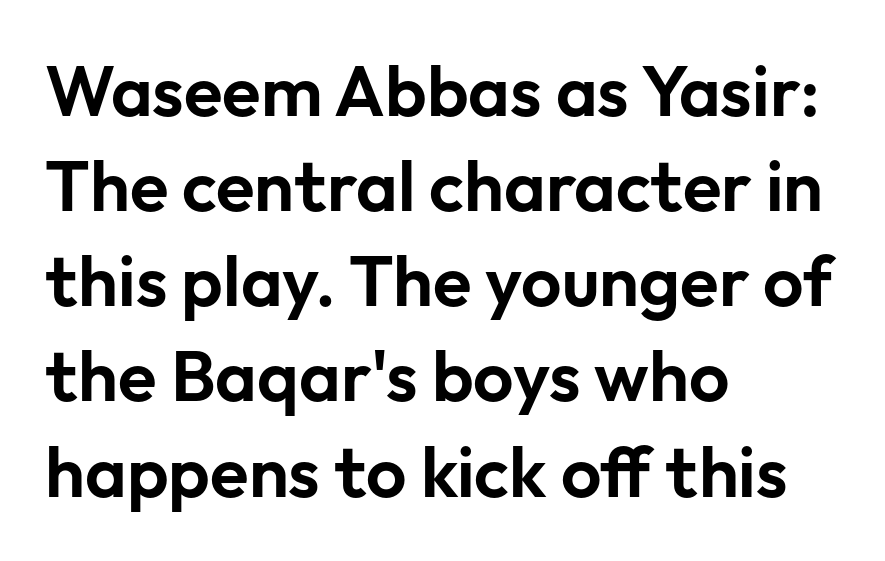
{"serif": "no", "italic": "no", "width": "normal", "stroke_contrast": "low", "x_height": "medium", "monospaced": "no", "underline": "no", "align": "left", "line_spacing": "normal", "line_spacing_ratio": 1.34, "letter_spacing": "normal", "letter_spacing_em": 0.0, "glyph_px": 71}
